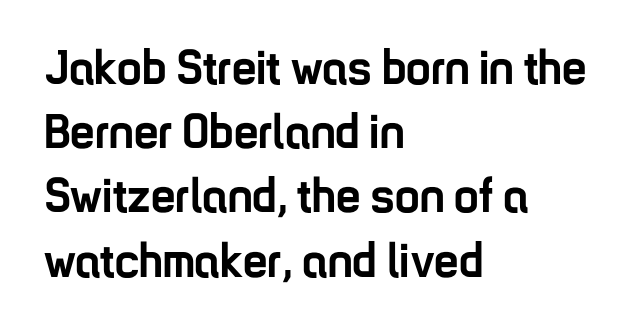
Q: Is the text bold? A: Yes.
Q: Is the text italic (slanted)? A: No, it is upright.
Q: Is the typeface a serif or a sans-serif typeface? A: Sans-serif.
Q: Is the text underlined? A: No.
Q: How is the paragraph aligned? A: Left-aligned.
Q: Is the spacing between letters normal or unusually wide? A: Normal.
Q: Is the spacing between lines tight, normal or loose? A: Normal.
Q: Width (condensed, normal, or wide)? A: Condensed.
Q: Stroke contrast? A: Low.
Q: x-height? A: Medium.
Q: Monospaced? A: No.
